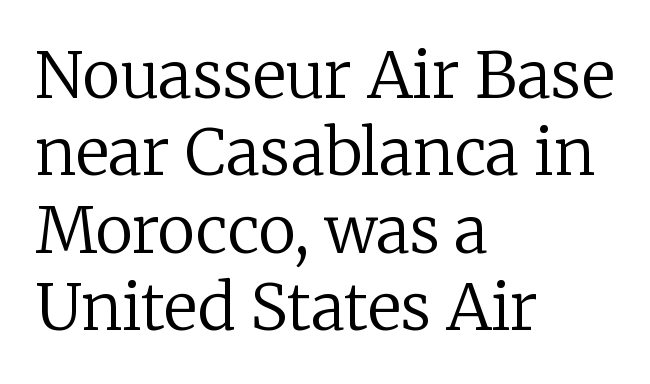
Type style note: has serifs. Note the varied advance widths — an 'i' is clearly narrower than an 'm'. You could call the tracking neutral — neither tight nor loose. The font sits on the lighter half of the weight spectrum, regular included. The paragraph has a hard left edge and a soft right edge.
